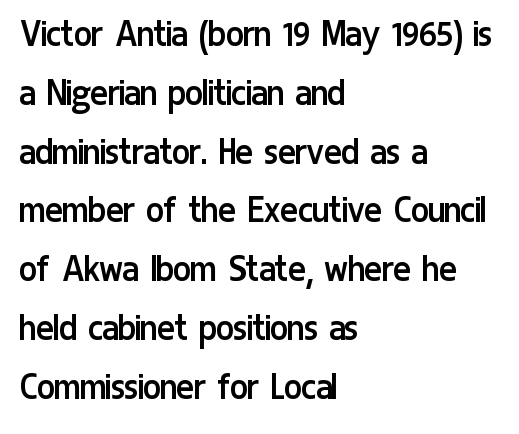
The image shows 42 px regular-weight, condensed sans-serif type, upright; set left-aligned, normal line spacing (1.4x), normal letter spacing, not underlined; low stroke contrast and a medium x-height.
